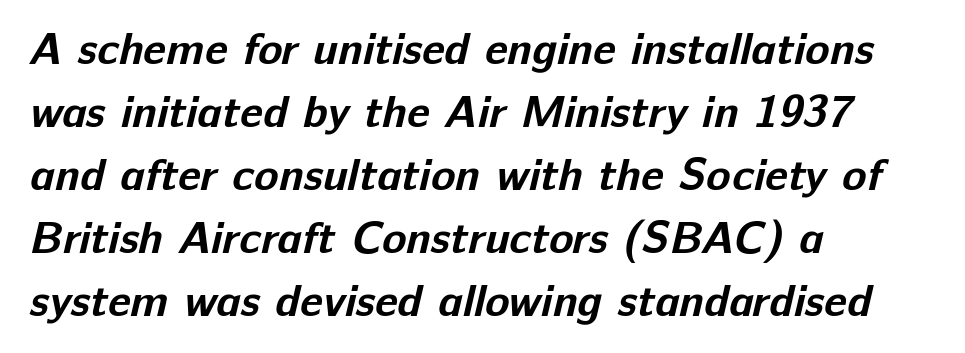
The image shows 45 px bold sans-serif type; set left-aligned, normal line spacing (1.4x), normal letter spacing, not underlined; low stroke contrast and a medium x-height.
